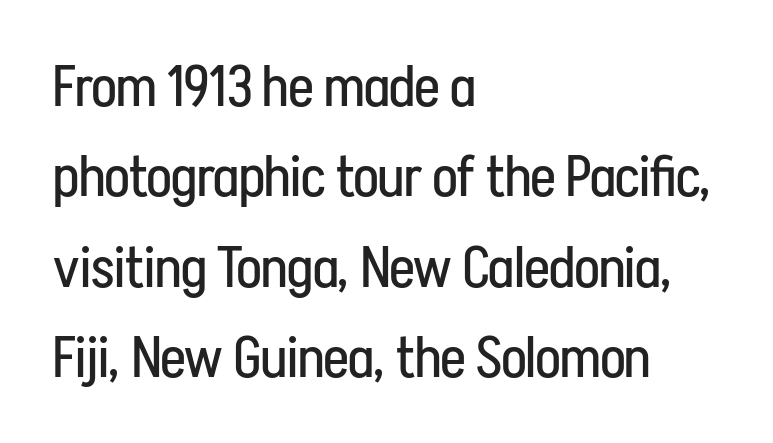
The image shows 58 px regular-weight, condensed sans-serif type, upright; set left-aligned, normal line spacing (1.56x), normal letter spacing, not underlined; low stroke contrast and a medium x-height.
